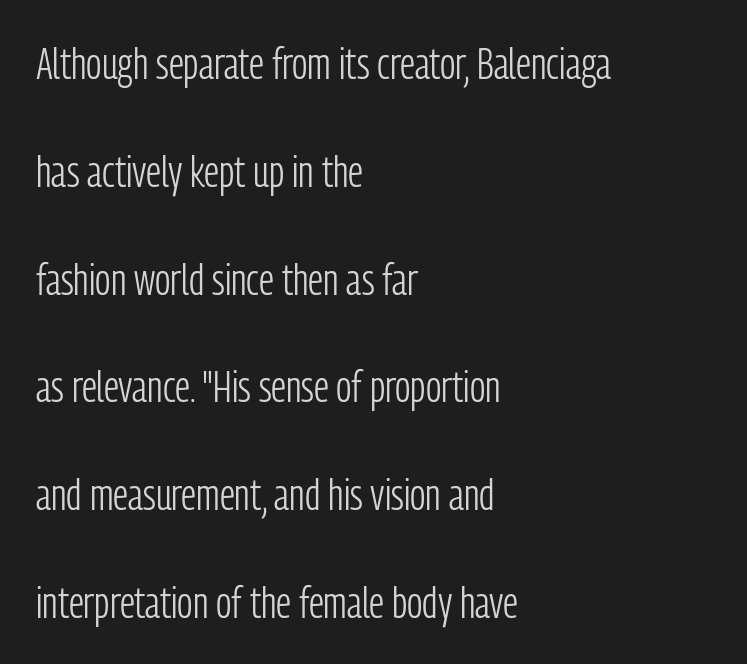
The image shows 44 px light, condensed sans-serif type, upright; set left-aligned, loose line spacing (2.45x), normal letter spacing, not underlined; low stroke contrast and a medium x-height.
